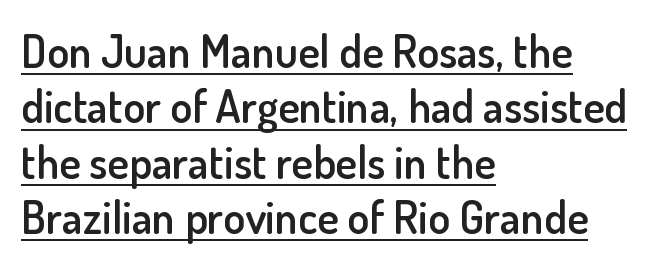
{"serif": "no", "italic": "no", "bold": "semi", "weight": "semibold", "width": "normal", "stroke_contrast": "low", "x_height": "small", "monospaced": "no", "underline": "yes", "align": "left", "line_spacing_ratio": 1.23, "letter_spacing": "normal", "letter_spacing_em": 0.0, "glyph_px": 45}
